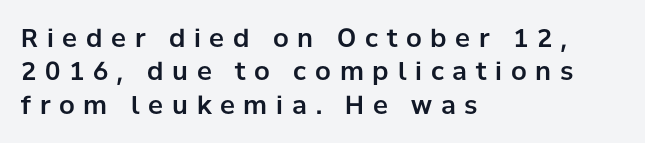
The image shows 25 px text type, upright; set left-aligned, normal line spacing (1.34x), unusually wide letter spacing (+0.35 em), not underlined.
